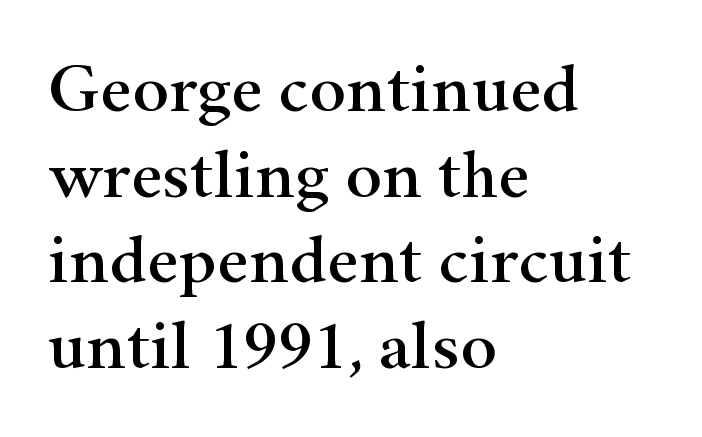
Compared with typical body copy, the letter spacing here is the same. Does the copy run flush right? No — it runs flush left. Looks like regular typesetting: each glyph gets only the width it needs. When letters stand straight like this, we call the style roman or upright. Decoration check: the copy has no underline. Look at the bottom of the vertical strokes: they flare into serifs here.
